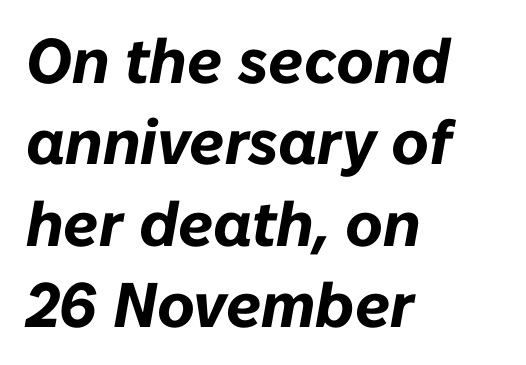
Q: Is the text bold? A: Yes.
Q: Is the text italic (slanted)? A: Yes, it leans right by about 10 degrees.
Q: Is the text underlined? A: No.
Q: How is the paragraph aligned? A: Left-aligned.
Q: Is the spacing between letters normal or unusually wide? A: Normal.
Q: Is the spacing between lines tight, normal or loose? A: Normal.
Q: Width (condensed, normal, or wide)? A: Normal.
Q: Stroke contrast? A: Low.
Q: x-height? A: Medium.
Q: Monospaced? A: No.
